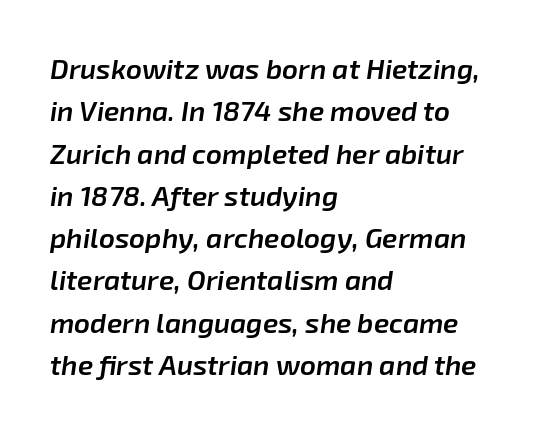
The rendering anchors every line to the left-hand side. Is this a fixed-width face? No — the glyphs have proportional, varying widths. A normal amount of white space separates one row of letters from the next. The horizontal fit of the characters is conventional and even.
